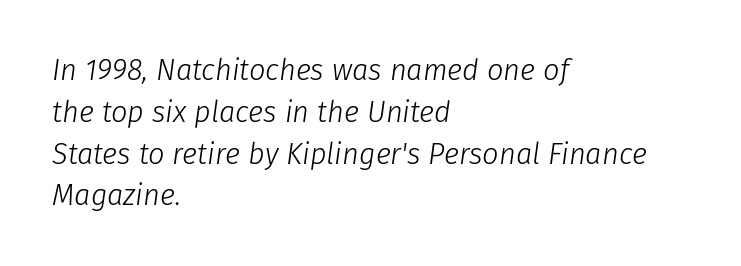
Q: Is the text bold? A: No.
Q: Is the text italic (slanted)? A: Yes, it leans right by about 8 degrees.
Q: Is the text underlined? A: No.
Q: How is the paragraph aligned? A: Left-aligned.
Q: Is the spacing between letters normal or unusually wide? A: Normal.
Q: Is the spacing between lines tight, normal or loose? A: Normal.
Q: Width (condensed, normal, or wide)? A: Normal.
Q: Stroke contrast? A: Low.
Q: x-height? A: Medium.
Q: Monospaced? A: No.
